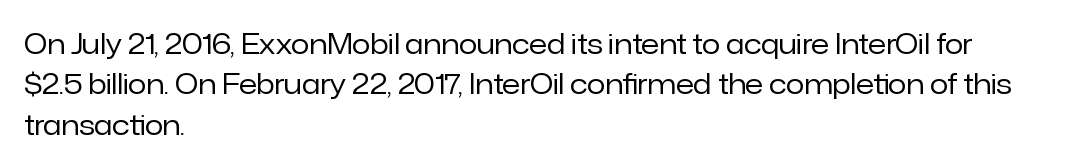
{"italic": "no", "bold": "no", "underline": "no", "align": "left", "line_spacing": "normal", "line_spacing_ratio": 1.5, "letter_spacing": "normal", "letter_spacing_em": 0.0, "glyph_px": 27}
